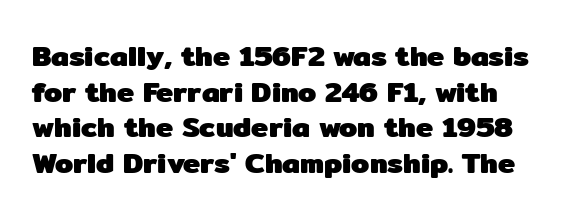
Q: Is the text bold? A: Yes.
Q: Is the text italic (slanted)? A: No, it is upright.
Q: Is the typeface a serif or a sans-serif typeface? A: Sans-serif.
Q: Is the text underlined? A: No.
Q: Is the spacing between letters normal or unusually wide? A: Normal.
Q: Width (condensed, normal, or wide)? A: Normal.
Q: Stroke contrast? A: Low.
Q: x-height? A: Medium.
Q: Monospaced? A: No.
